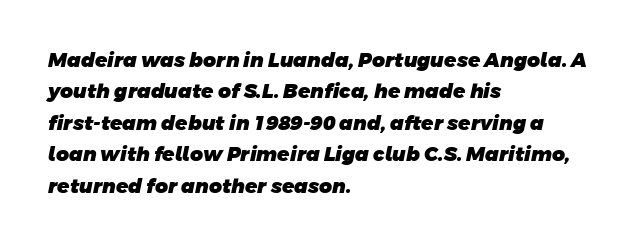
The image shows 20 px bold type; set left-aligned, normal line spacing (1.57x), normal letter spacing, not underlined.
